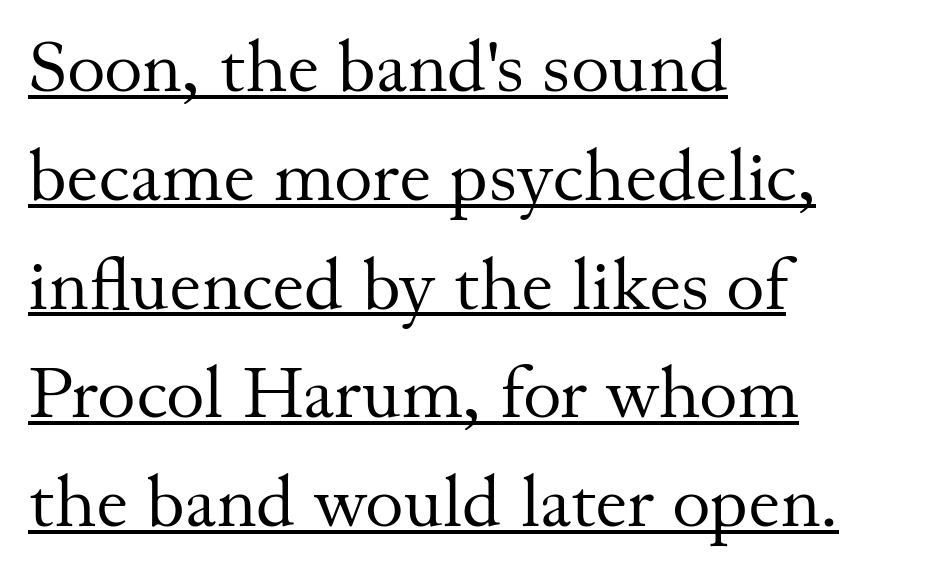
A typesetter would call this proportional, since set widths differ per character. The letters sit at their default tracking, neither squeezed nor spread. Serif or sans? Serif — the stroke terminals have little feet. The lettering stays uniformly vertical, giving the passage a roman look. This is underlined copy, the kind a proofreader might mark for attention.
